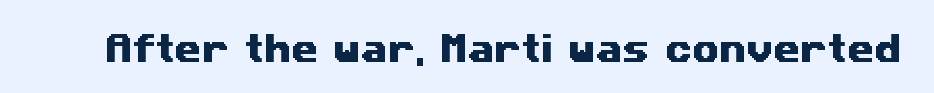
The type family on display is of the sans-serif kind. Default kerning and tracking; the words read as compact shapes. A typesetter would call this proportional, since set widths differ per character. Each row of text sits above clean, open space.
